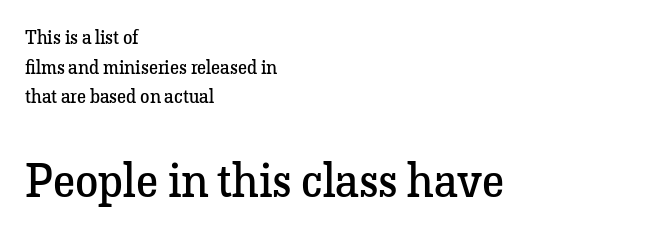
The paragraph shown leans on its left margin. Do the characters align in a grid? No, the font is proportional. The font's upright variant was chosen for this text. Is the stroke heavy? The answer is a plain regular-or-lighter. The block of text has a typical density, with ordinary space between rows.
